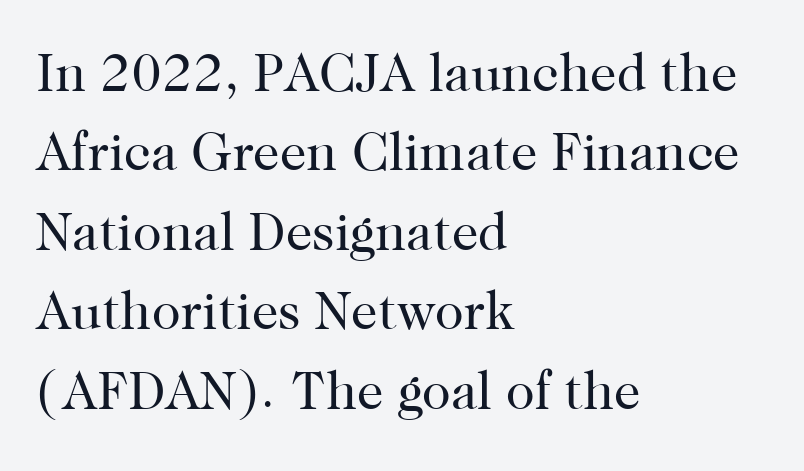
The image shows 53 px regular-weight serif type, upright; set left-aligned, normal line spacing (1.5x), normal letter spacing, not underlined; high stroke contrast and a medium x-height.
